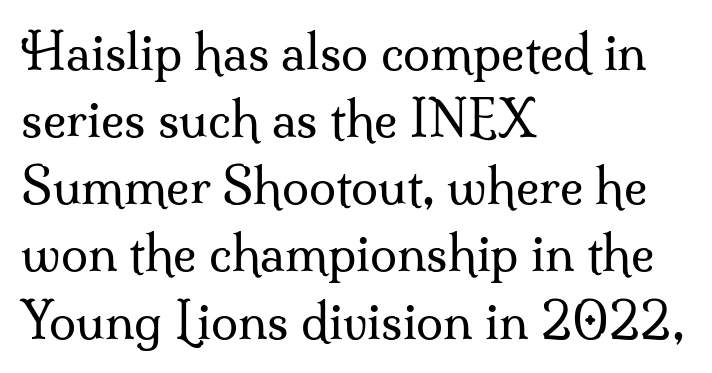
{"serif": "yes", "italic": "no", "bold": "no", "weight": "regular", "width": "normal", "stroke_contrast": "medium", "x_height": "small", "monospaced": "no", "underline": "no", "align": "left", "line_spacing": "normal", "line_spacing_ratio": 1.37, "letter_spacing": "normal", "letter_spacing_em": 0.0, "glyph_px": 49}
